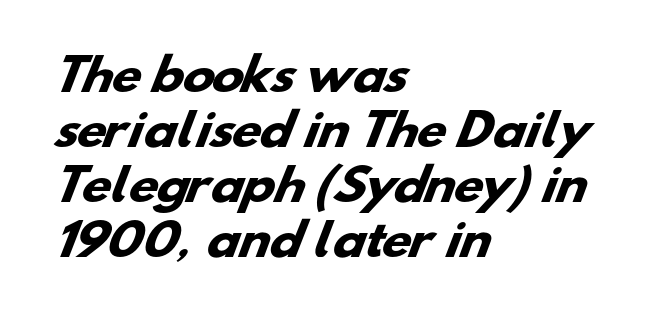
The image shows 43 px heavy, wide sans-serif type; set left-aligned, normal line spacing (1.28x), normal letter spacing, not underlined; low stroke contrast and a small x-height.
